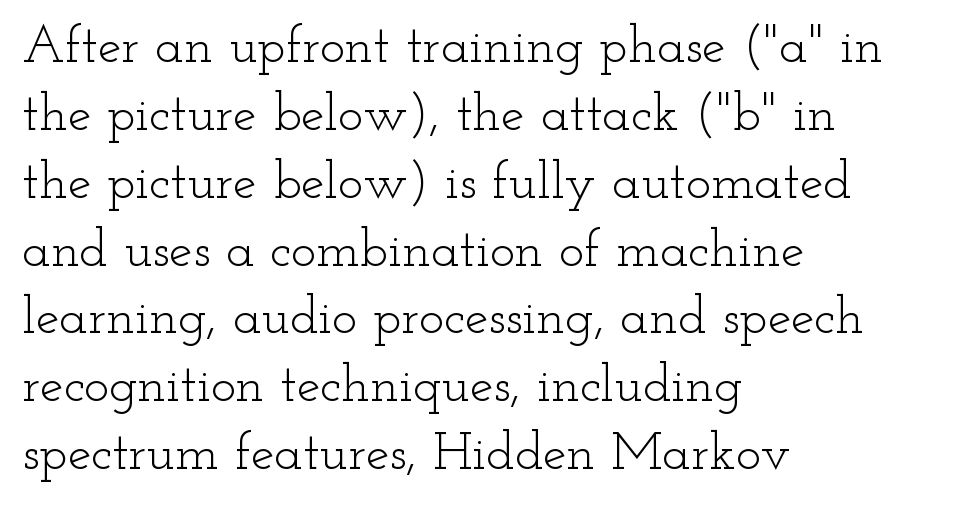
Q: Is the text bold? A: No.
Q: Is the text italic (slanted)? A: No, it is upright.
Q: Is the typeface a serif or a sans-serif typeface? A: Serif.
Q: Is the text underlined? A: No.
Q: How is the paragraph aligned? A: Left-aligned.
Q: Is the spacing between letters normal or unusually wide? A: Normal.
Q: Is the spacing between lines tight, normal or loose? A: Normal.
Q: Width (condensed, normal, or wide)? A: Wide.
Q: Stroke contrast? A: Low.
Q: x-height? A: Small.
Q: Monospaced? A: No.
